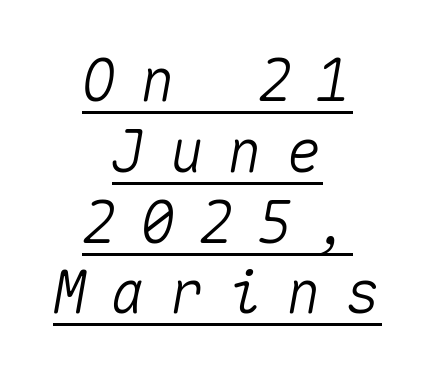
The typesetter chose a symmetrical, centered arrangement here. Monospaced: the letters line up in strict vertical columns. The passage shown has open, widely tracked lettering throughout. Would a proofreader flag this as italicized? Yes. Somebody hit Ctrl+U on this one — the words are underlined.
